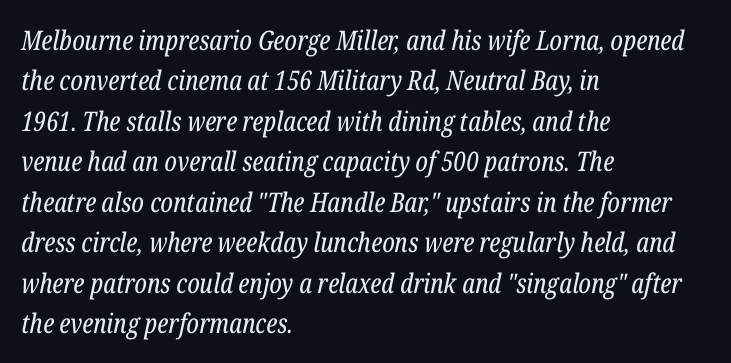
The image shows 27 px text type, italic (leaning right); set left-aligned, normal line spacing (1.5x), normal letter spacing, not underlined.
